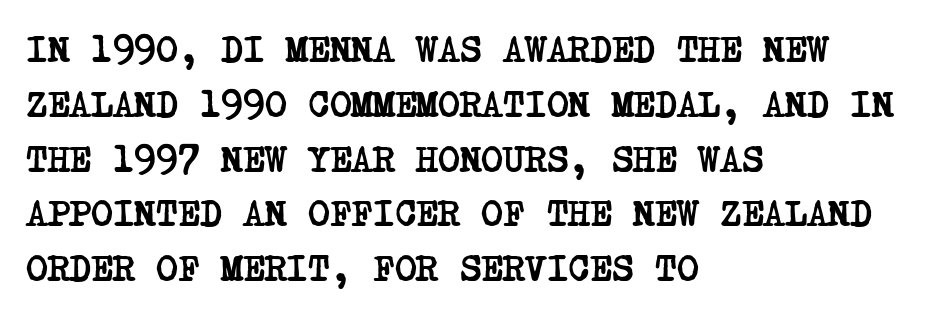
Q: Is the text bold? A: Yes.
Q: Is the typeface a serif or a sans-serif typeface? A: Serif.
Q: Is the text underlined? A: No.
Q: How is the paragraph aligned? A: Left-aligned.
Q: Is the spacing between letters normal or unusually wide? A: Normal.
Q: Is the spacing between lines tight, normal or loose? A: Normal.
Q: Width (condensed, normal, or wide)? A: Condensed.
Q: Stroke contrast? A: Low.
Q: x-height? A: Large.
